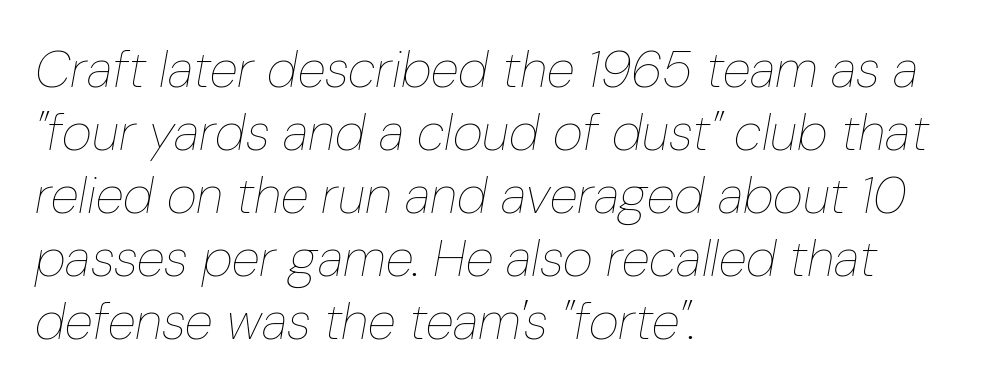
You could not count columns in this text — the font is proportionally spaced. Italic: yes, the glyphs are oblique. Letters have the restrained weight of plain body copy at most. These lines are set flush left with a ragged right edge. The gap between lines stays unmarked. Nothing unusual about the tracking: characters are spaced as the font intends.
